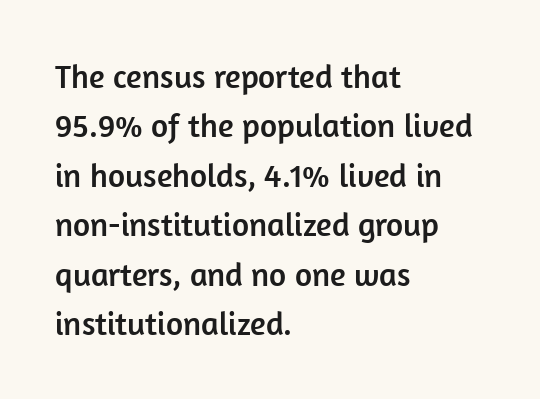
The image shows 33 px sans-serif type, upright; set left-aligned, normal line spacing (1.5x), normal letter spacing, not underlined; low stroke contrast and a medium x-height.
